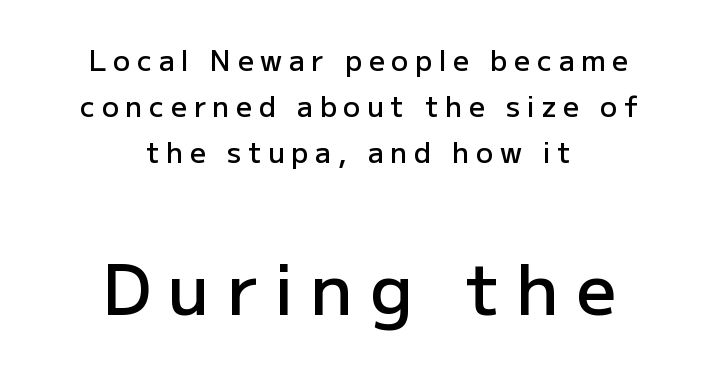
{"serif": "no", "italic": "no", "bold": "semi", "weight": "semibold", "width": "normal", "stroke_contrast": "low", "x_height": "medium", "monospaced": "no", "underline": "no", "align": "center", "line_spacing": "normal", "line_spacing_ratio": 1.65, "letter_spacing": "wide", "letter_spacing_em": 0.24, "larger_block": "second", "size_ratio": 2.5, "glyph_px": 70}
